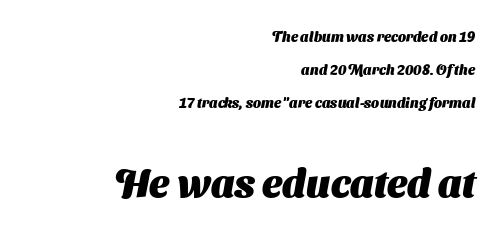
Caption: bold face, heavy strokes. The lines are quadded right. Is this a fixed-width face? No — the glyphs have proportional, varying widths. The passage shown is typeset with a sans-serif family.
